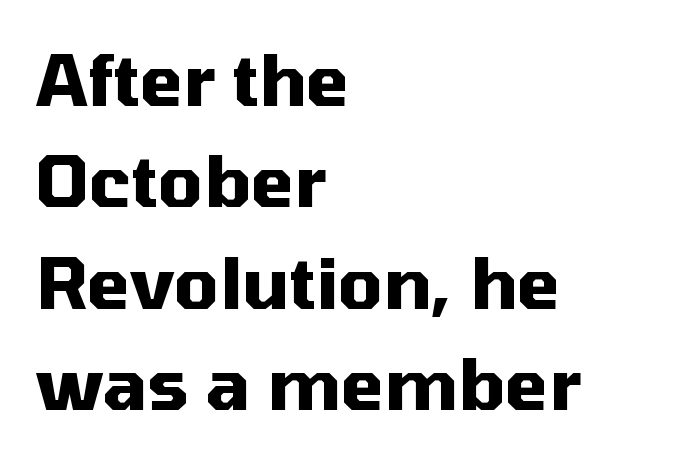
The image shows 70 px heavy sans-serif type, upright; set left-aligned, normal line spacing (1.45x), normal letter spacing, not underlined; medium stroke contrast and a medium x-height.
